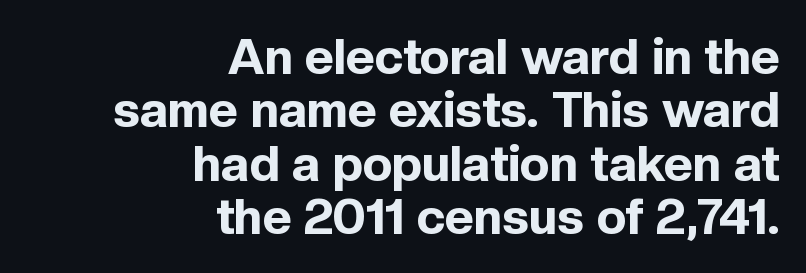
Between one letter and the next there's only the usual sliver of space. Clear beneath every line of the passage. The specimen reads as upright at a glance. Where is the straight margin? On the right. You could not count columns in this text — the font is proportionally spaced. The glyphs have the mass of a bold cut.
